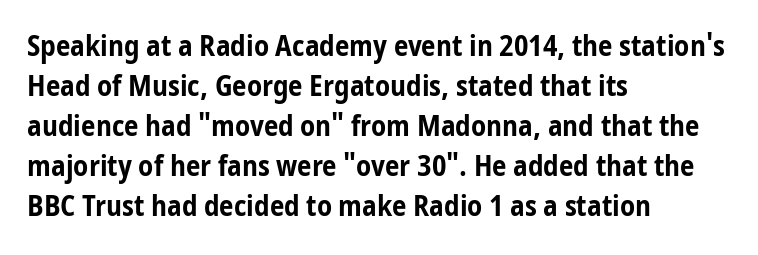
Q: Is the text bold? A: Yes.
Q: Is the text italic (slanted)? A: No, it is upright.
Q: Is the typeface a serif or a sans-serif typeface? A: Sans-serif.
Q: Is the text underlined? A: No.
Q: How is the paragraph aligned? A: Left-aligned.
Q: Is the spacing between letters normal or unusually wide? A: Normal.
Q: Is the spacing between lines tight, normal or loose? A: Normal.
Q: Width (condensed, normal, or wide)? A: Condensed.
Q: Stroke contrast? A: Low.
Q: x-height? A: Medium.
Q: Monospaced? A: No.
